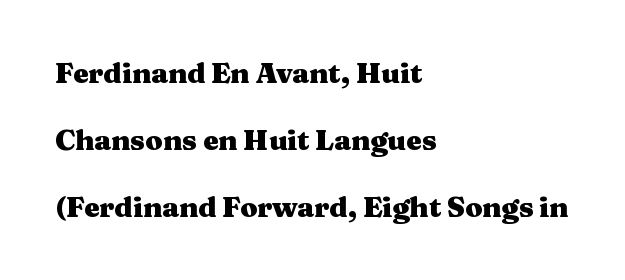
How would I describe the line gaps? Wide and relaxed. Think of a printed novel: that variable character pitch is what you see here. If you drew a ruler down the left edge, every line would touch it. Descender tails drop into unmarked territory. The axis of the letterforms is exactly vertical.
